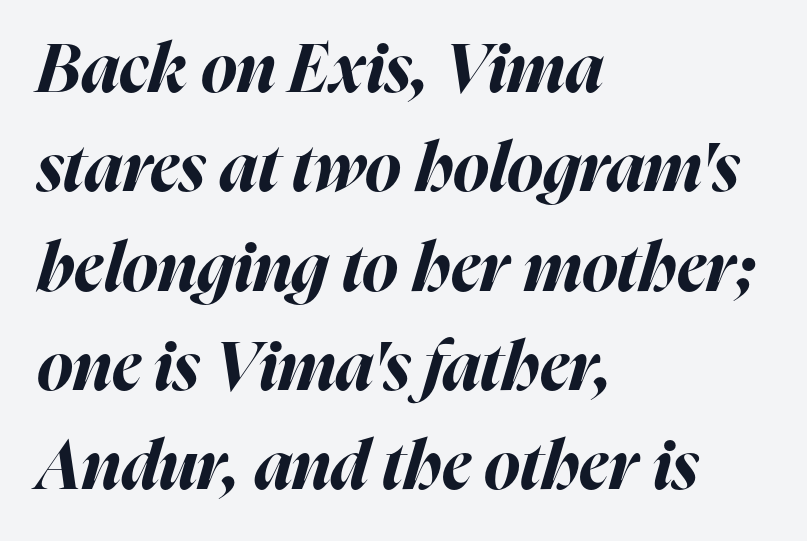
The specimen omits any rule beneath the text block's lines. Line starts are locked; line ends wander. The letters are slanted; this is an italic face. The passage shown has conventional tracking throughout.
